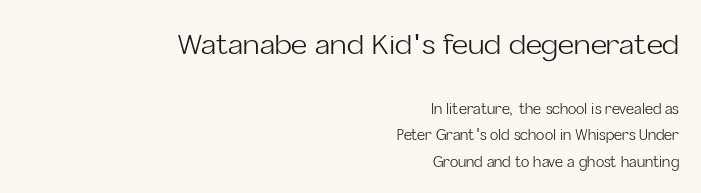
The image shows 28 px light sans-serif type, upright; set right-aligned, loose line spacing (1.9x), normal letter spacing, not underlined; the first (top) block is 2.0x larger; low stroke contrast and a medium x-height.
